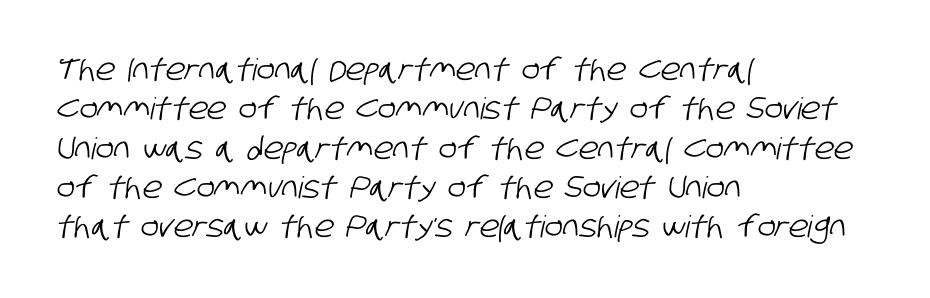
{"serif": "no", "width": "condensed", "stroke_contrast": "low", "x_height": "large", "monospaced": "no", "underline": "no", "align": "left", "line_spacing": "normal", "line_spacing_ratio": 1.31, "letter_spacing": "normal", "letter_spacing_em": 0.0, "glyph_px": 30}
